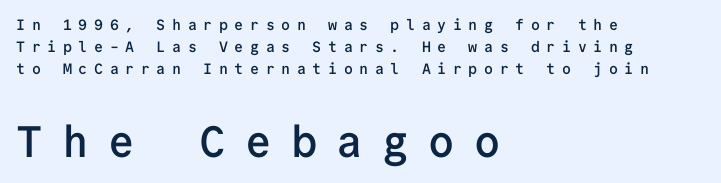
The image shows 44 px semibold sans-serif type, upright, monospaced; set left-aligned, normal line spacing (1.47x), unusually wide letter spacing (+0.44 em), not underlined; the second (bottom) block is 2.93x larger; low stroke contrast and a medium x-height.
